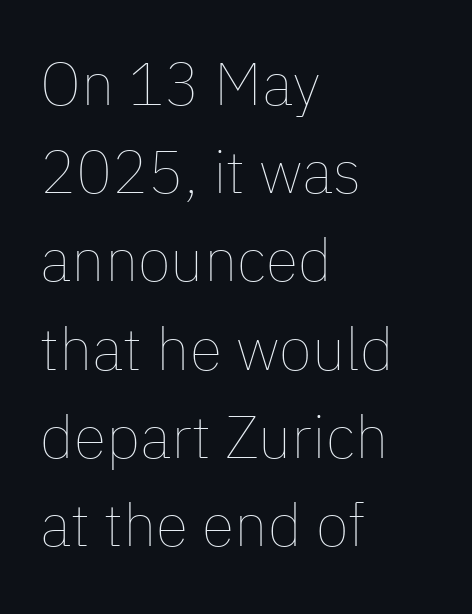
The setting favours the left margin, as ordinary paragraphs usually do. Spacing verdict: proportional, widths tailored to each character. The baseline area is clear. Successive baselines arrive at the customary interval. On a weight scale, this lands at 450 or below.
